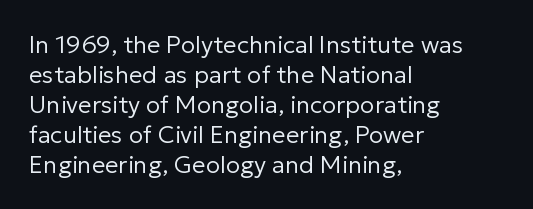
Q: Is the text bold? A: No.
Q: Is the text italic (slanted)? A: No, it is upright.
Q: Is the text underlined? A: No.
Q: How is the paragraph aligned? A: Left-aligned.
Q: Is the spacing between letters normal or unusually wide? A: Normal.
Q: Is the spacing between lines tight, normal or loose? A: Normal.
